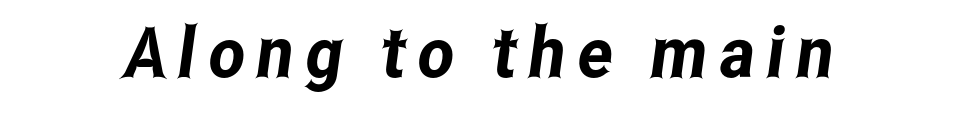
Q: Is the typeface a serif or a sans-serif typeface? A: Sans-serif.
Q: Is the text underlined? A: No.
Q: Width (condensed, normal, or wide)? A: Condensed.
Q: Stroke contrast? A: Low.
Q: x-height? A: Medium.
Q: Monospaced? A: No.
